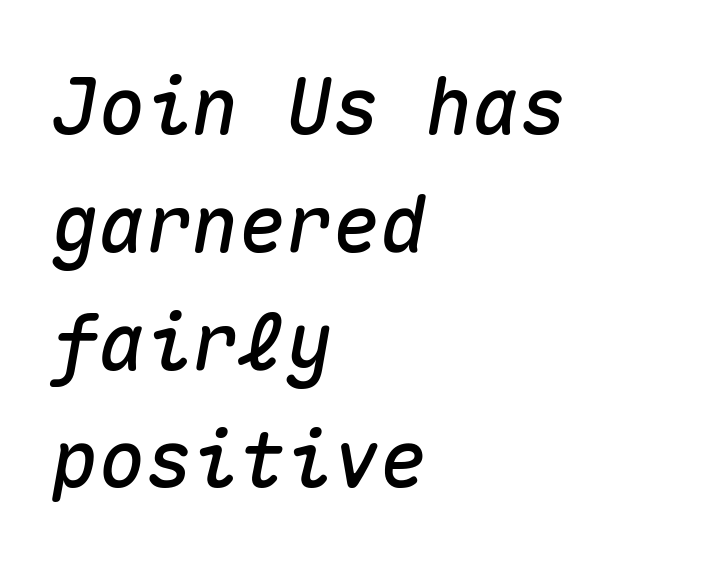
The image shows 78 px text type, italic (leaning right), monospaced; set left-aligned, normal line spacing (1.51x), normal letter spacing, not underlined; medium stroke contrast and a medium x-height.
